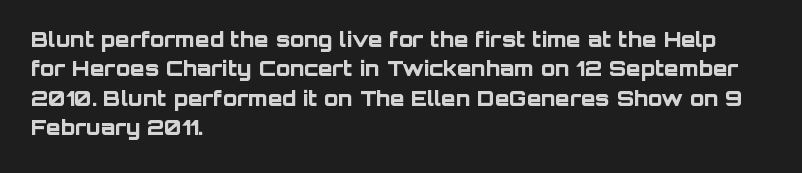
{"italic": "no", "bold": "yes", "underline": "no", "align": "left", "line_spacing": "normal", "line_spacing_ratio": 1.4, "letter_spacing": "normal", "letter_spacing_em": 0.0, "glyph_px": 21}
